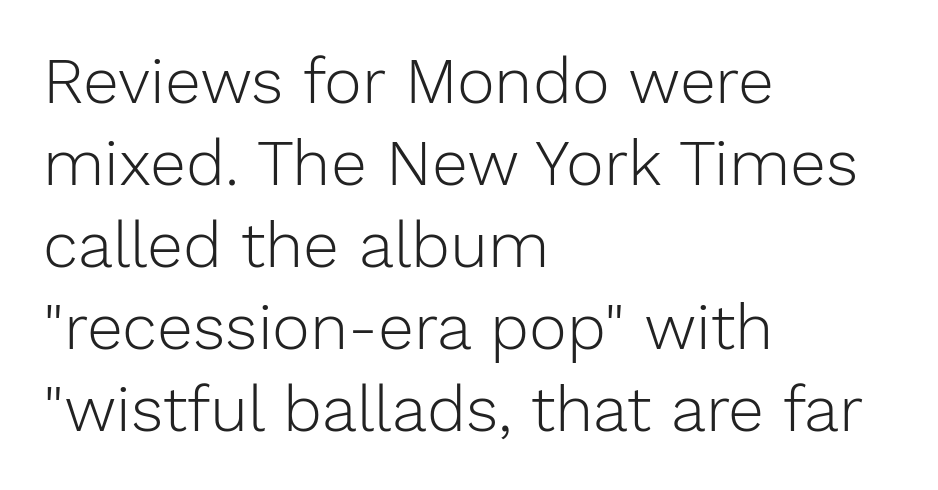
The image shows 64 px light sans-serif type, upright; set left-aligned, normal line spacing (1.28x), normal letter spacing, not underlined; low stroke contrast and a medium x-height.
